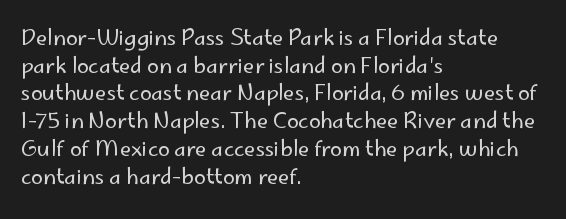
{"italic": "no", "bold": "no", "underline": "no", "align": "left", "line_spacing": "normal", "line_spacing_ratio": 1.32, "letter_spacing": "normal", "letter_spacing_em": 0.0, "glyph_px": 21}
